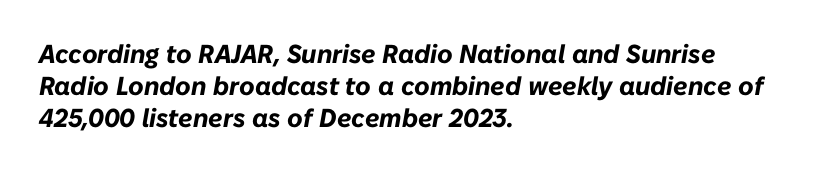
Nobody touched the tracking dial on this one. The typesetter chose a ragged-right arrangement here. In terms of posture, this sample is oblique. The area under the type is left untouched.
